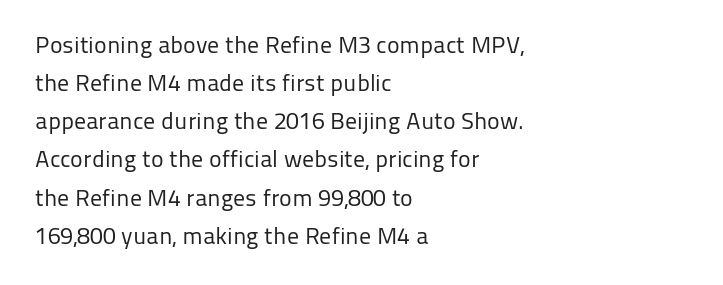
Is there much room between lines? A standard amount, neither cramped nor airy. A roman cut, with each character standing at attention. How are the letters spaced? Ordinarily, with no added tracking. This rendering features lettering with no underline. The paragraph shown leans on its left margin. The weight tops out at a normal text grade.
